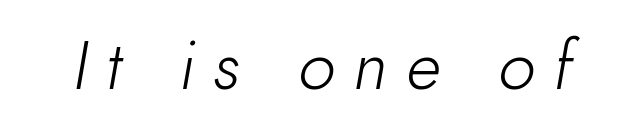
Q: Is the text bold? A: No.
Q: Is the text italic (slanted)? A: Yes, it leans right by about 10 degrees.
Q: Is the text underlined? A: No.
Q: Is the spacing between letters normal or unusually wide? A: Unusually wide.
Q: Width (condensed, normal, or wide)? A: Normal.
Q: Stroke contrast? A: Low.
Q: x-height? A: Small.
Q: Monospaced? A: No.
